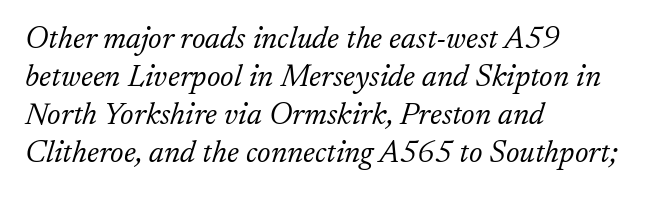
{"serif": "yes", "italic": "yes", "lean": "right", "slant_degrees": 17, "bold": "no", "weight": "light", "width": "normal", "stroke_contrast": "low", "x_height": "small", "monospaced": "no", "underline": "no", "align": "left", "line_spacing_ratio": 1.23, "letter_spacing": "normal", "letter_spacing_em": 0.0, "glyph_px": 31}
